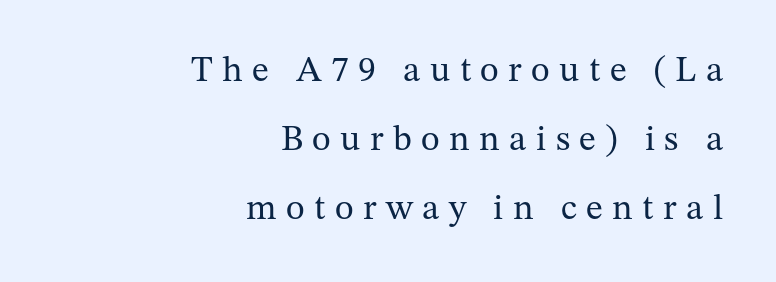
{"serif": "yes", "italic": "no", "bold": "no", "weight": "regular", "width": "normal", "stroke_contrast": "medium", "x_height": "medium", "monospaced": "no", "underline": "no", "align": "right", "line_spacing": "loose", "line_spacing_ratio": 1.92, "letter_spacing": "wide", "letter_spacing_em": 0.26, "glyph_px": 36}
